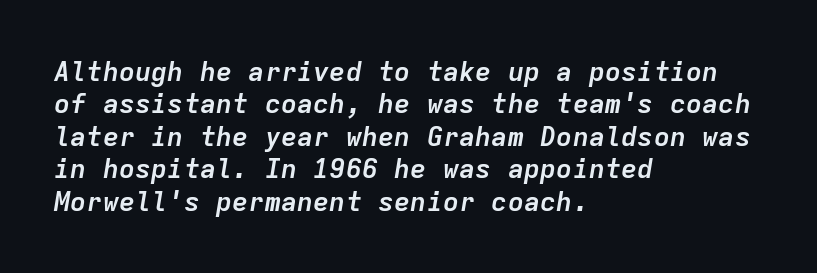
The image shows 27 px bold type, italic (leaning right); set left-aligned, line spacing 1.2x, normal letter spacing, not underlined.
